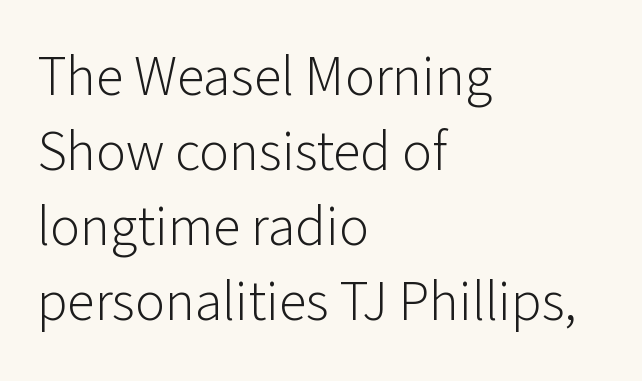
{"serif": "no", "italic": "no", "bold": "no", "weight": "light", "width": "normal", "stroke_contrast": "low", "x_height": "medium", "monospaced": "no", "underline": "no", "align": "left", "line_spacing": "normal", "line_spacing_ratio": 1.34, "letter_spacing": "normal", "letter_spacing_em": 0.0, "glyph_px": 56}
